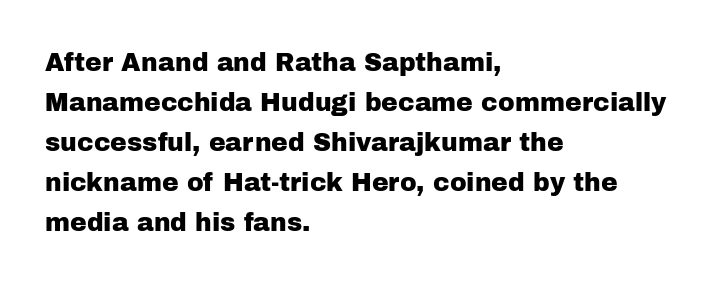
{"italic": "no", "underline": "no", "align": "left", "line_spacing": "normal", "line_spacing_ratio": 1.6, "letter_spacing": "normal", "letter_spacing_em": 0.0, "glyph_px": 25}
